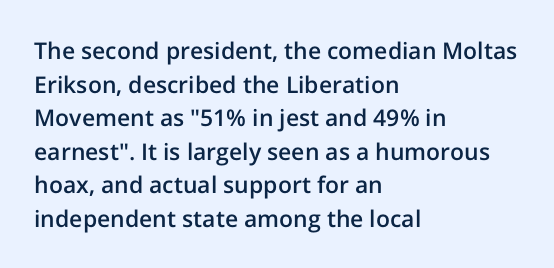
Q: Is the text bold? A: Semi-bold.
Q: Is the text italic (slanted)? A: No, it is upright.
Q: Is the text underlined? A: No.
Q: How is the paragraph aligned? A: Left-aligned.
Q: Is the spacing between letters normal or unusually wide? A: Normal.
Q: Is the spacing between lines tight, normal or loose? A: Normal.
